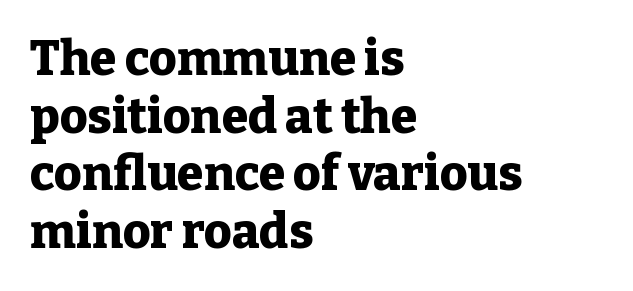
No italicization has been applied; the sample stays upright. Layout note: lines flush left. The type family on display is of the serif kind. Nobody touched the tracking dial on this one. Heavy-handed strokes throughout: this text is bold. A bare baseline throughout the passage.
